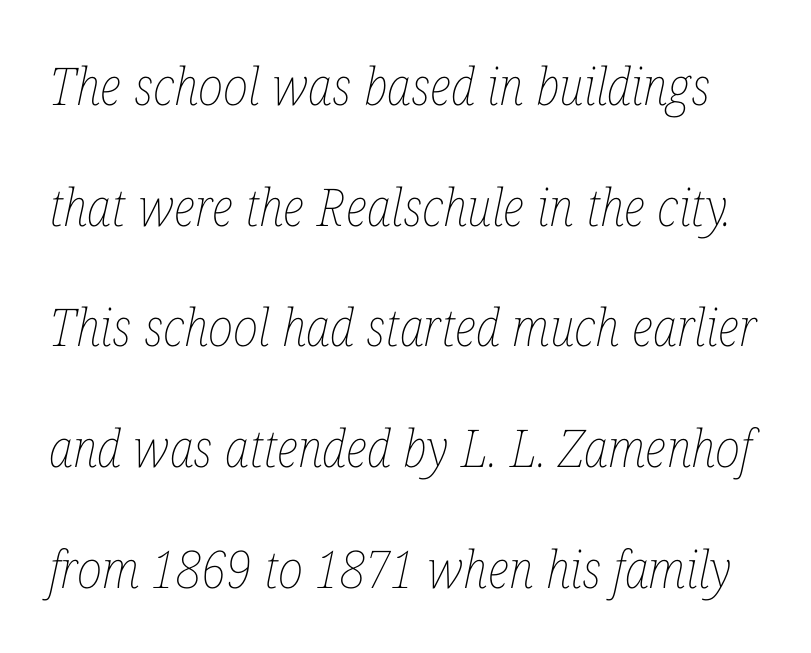
Q: Is the text bold? A: No.
Q: Is the text italic (slanted)? A: Yes, it leans right by about 12 degrees.
Q: Is the text underlined? A: No.
Q: Is the spacing between letters normal or unusually wide? A: Normal.
Q: Is the spacing between lines tight, normal or loose? A: Loose.
Q: Width (condensed, normal, or wide)? A: Condensed.
Q: Stroke contrast? A: Low.
Q: x-height? A: Medium.
Q: Monospaced? A: No.
